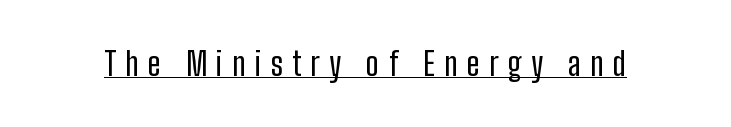
The letters are spread apart with noticeably loose tracking. Italic: no, the glyphs are upright roman. This sample uses a sans-serif face. A continuous stroke trails under the words, as in a hyperlink. Here the designer chose a conventional face with non-uniform glyph widths.
